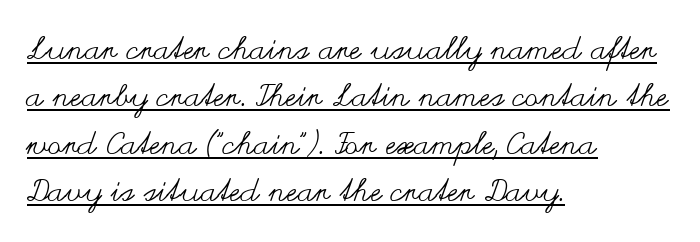
You could not count columns in this text — the font is proportionally spaced. Vertical spacing — default. The compositor pushed each line to the left boundary. The characters are drawn with everyday or finer stroke widths. No extra tracking has been applied to these lines.
